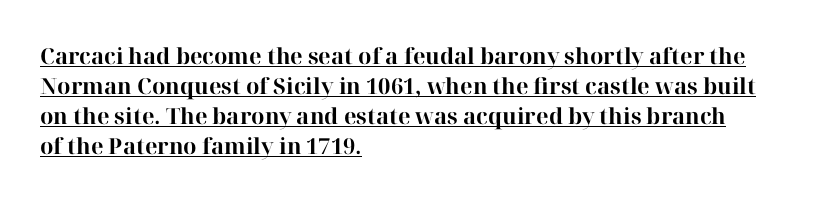
Between one letter and the next there's only the usual sliver of space. The strokes are fattened all the way to bold. A normal amount of white space separates one row of letters from the next. The rendered words wear a rule along their underside. Is there any slant? The stems are plumb.
